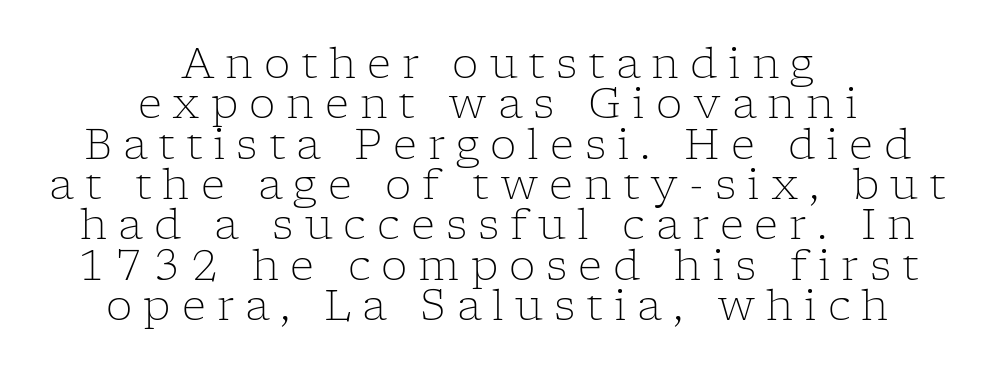
{"serif": "yes", "italic": "no", "bold": "no", "weight": "light", "width": "normal", "stroke_contrast": "low", "x_height": "medium", "monospaced": "no", "underline": "no", "align": "center", "line_spacing": "tight", "line_spacing_ratio": 0.96, "letter_spacing": "wide", "letter_spacing_em": 0.26, "glyph_px": 42}
